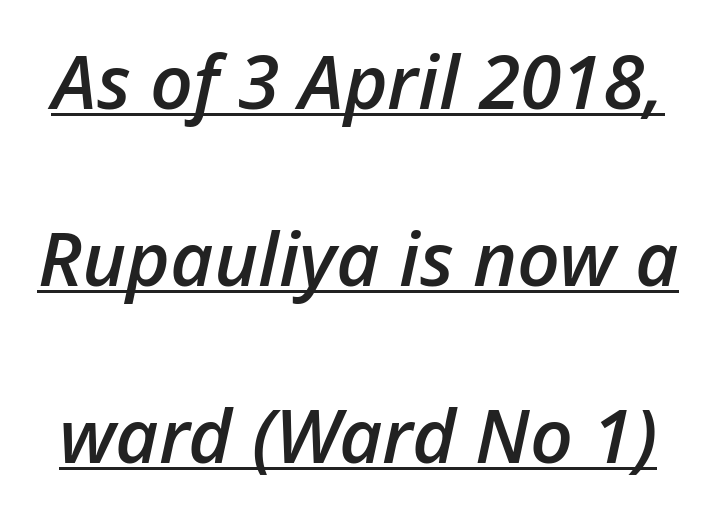
{"italic": "yes", "lean": "right", "slant_degrees": 12, "bold": "semi", "weight": "semibold", "width": "normal", "stroke_contrast": "low", "x_height": "medium", "monospaced": "no", "underline": "yes", "line_spacing": "loose", "line_spacing_ratio": 2.36, "letter_spacing": "normal", "letter_spacing_em": 0.0, "glyph_px": 75}
